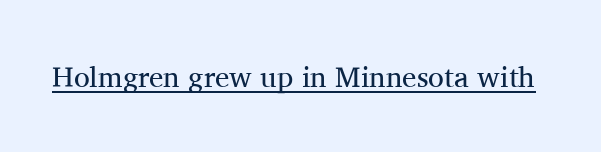
{"serif": "yes", "italic": "no", "bold": "no", "weight": "regular", "width": "normal", "stroke_contrast": "medium", "x_height": "medium", "monospaced": "no", "underline": "yes", "letter_spacing": "normal", "letter_spacing_em": 0.0, "glyph_px": 29}
